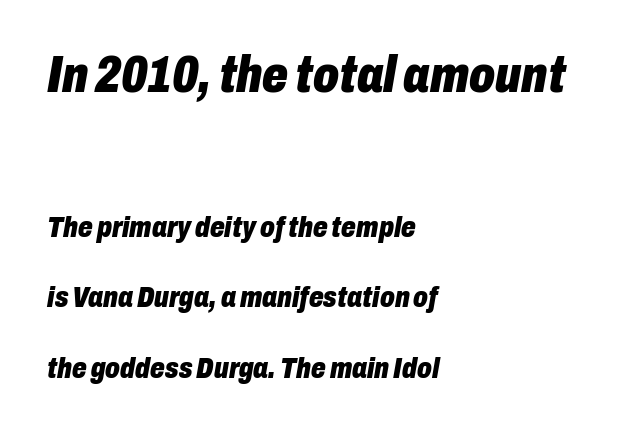
Posture: slanted. You'd pick this weight for a headline — it's a proper bold. These lines are set flush left with a ragged right edge. The space beneath each line is pristine and unruled. Between these two stacked blocks, the higher one wins on size.
